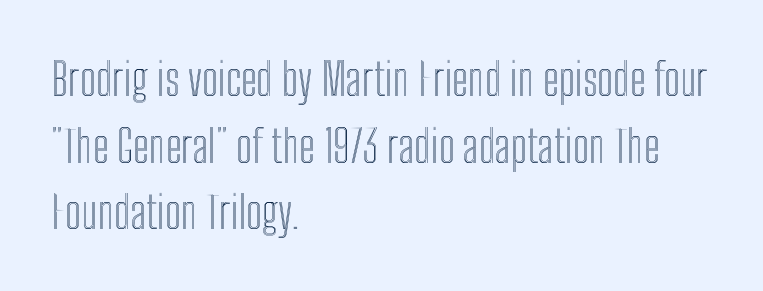
{"italic": "no", "width": "condensed", "x_height": "medium", "monospaced": "no", "underline": "no", "align": "left", "line_spacing": "normal", "line_spacing_ratio": 1.48, "letter_spacing": "normal", "letter_spacing_em": 0.0, "glyph_px": 45}
